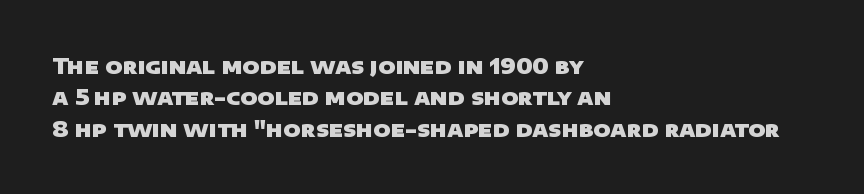
Q: Is the text bold? A: Yes.
Q: Is the text underlined? A: No.
Q: How is the paragraph aligned? A: Left-aligned.
Q: Is the spacing between letters normal or unusually wide? A: Normal.
Q: Is the spacing between lines tight, normal or loose? A: Normal.
